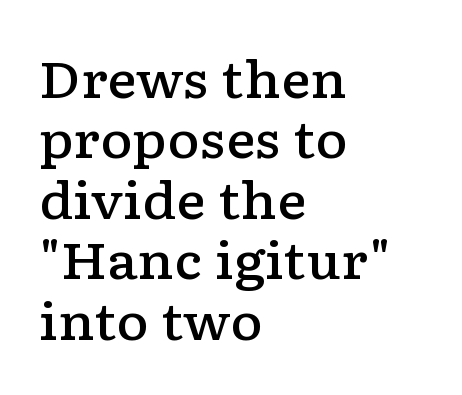
The image shows 50 px semibold, wide serif type, upright; set left-aligned, line spacing 1.21x, normal letter spacing, not underlined; low stroke contrast and a medium x-height.
